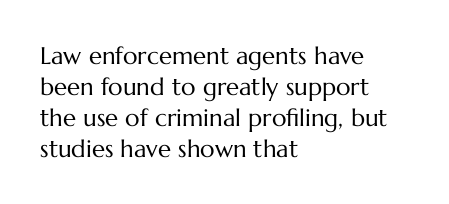
The image shows 24 px text type, upright; set left-aligned, normal line spacing (1.29x), normal letter spacing, not underlined.
